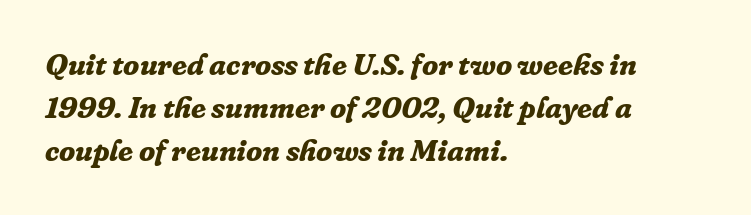
The image shows 30 px bold serif type, italic (leaning right); set left-aligned, normal line spacing (1.44x), normal letter spacing, not underlined; low stroke contrast and a medium x-height.
